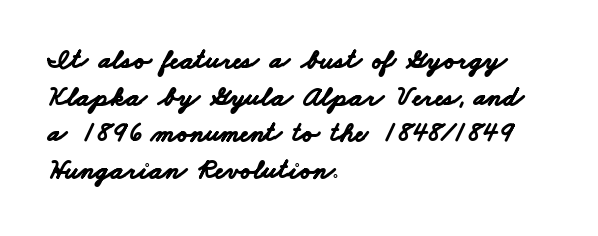
Students, note that the glyphs here touch the page at normal intervals. Evenly set lines give the paragraph a standard silhouette. The rendering uses a bold face; every stroke is thick and dark. This rendering uses left alignment, leaving the right contour irregular. The letters advance in unequal steps, a hallmark of proportional type.
